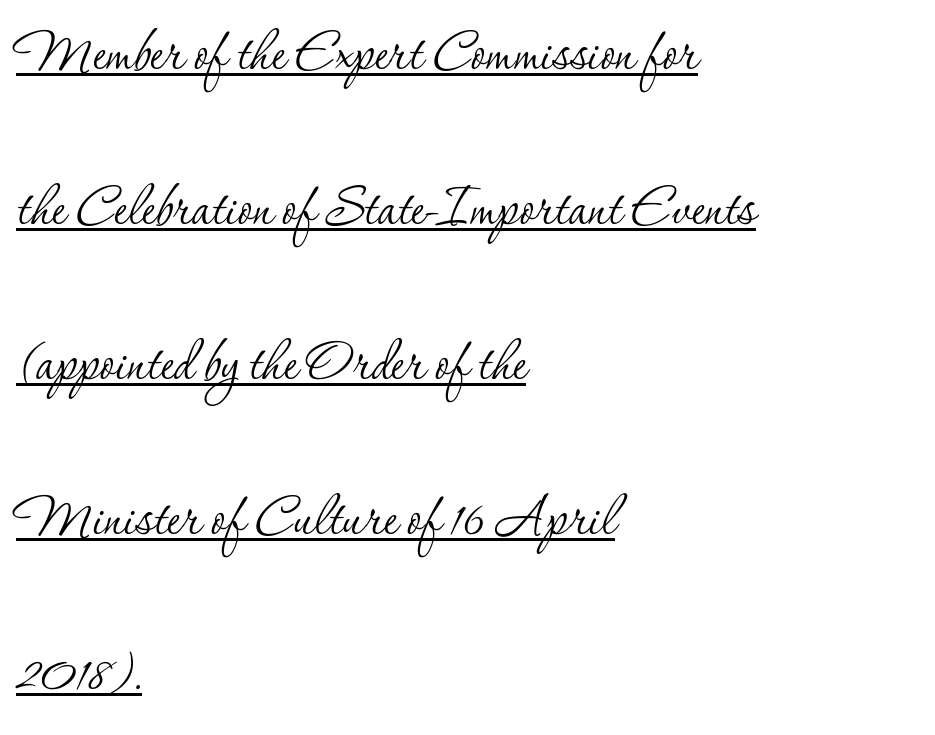
{"serif": "yes", "bold": "no", "weight": "thin", "width": "normal", "stroke_contrast": "low", "x_height": "small", "monospaced": "no", "underline": "yes", "align": "left", "line_spacing": "loose", "line_spacing_ratio": 2.28, "letter_spacing": "normal", "letter_spacing_em": 0.0, "glyph_px": 68}
